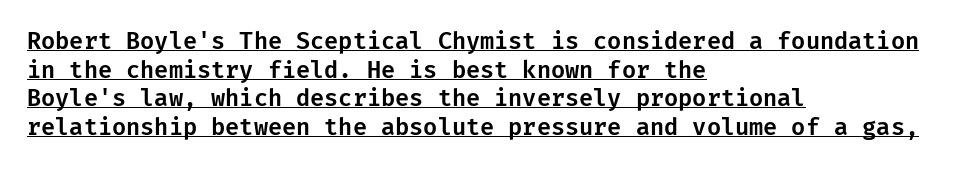
If you measured baseline to baseline, you'd find a middling distance. Decoration check: the copy is underlined. A student would call this left alignment; a typographer would say flush left, rag right. The type is set solid horizontally, with unmodified tracking. You can tell it's not italic because the verticals are truly vertical.
